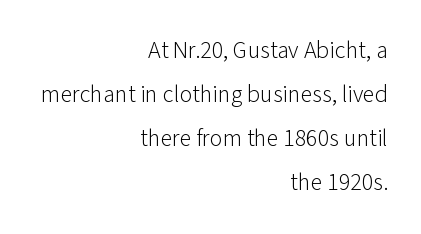
The image shows 24 px text type, upright; set right-aligned, line spacing 1.84x, normal letter spacing, not underlined.
